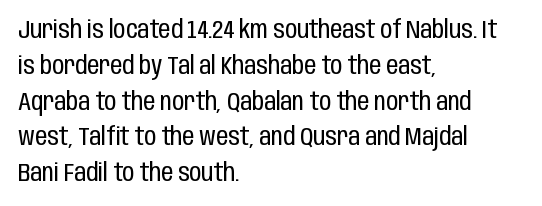
{"italic": "no", "bold": "no", "underline": "no", "align": "left", "line_spacing": "normal", "line_spacing_ratio": 1.49, "letter_spacing": "normal", "letter_spacing_em": 0.0, "glyph_px": 24}
